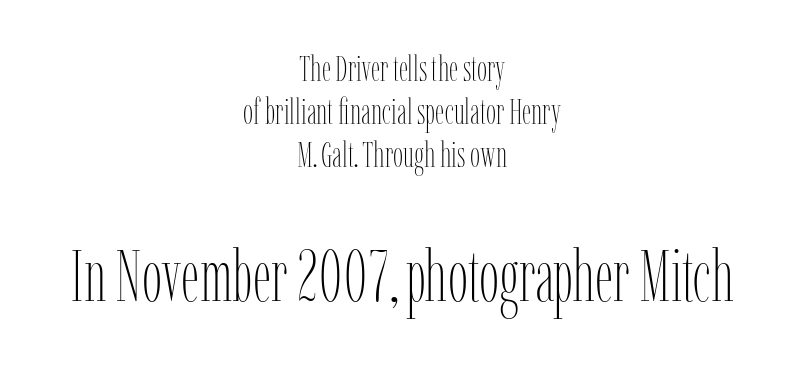
Q: Is the text bold? A: No.
Q: Is the text italic (slanted)? A: No, it is upright.
Q: Is the text underlined? A: No.
Q: How is the paragraph aligned? A: Centered.
Q: Is the spacing between letters normal or unusually wide? A: Normal.
Q: Which block of text is set in a larger size, the first (top) or the second (bottom)? A: The second (bottom) one.
Q: Width (condensed, normal, or wide)? A: Condensed.
Q: Stroke contrast? A: Low.
Q: x-height? A: Medium.
Q: Monospaced? A: No.
